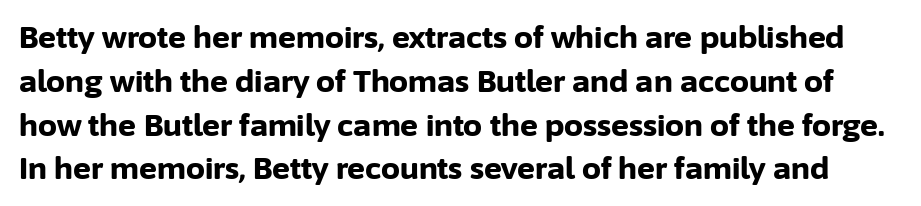
{"serif": "no", "italic": "no", "bold": "yes", "weight": "bold", "width": "normal", "stroke_contrast": "low", "x_height": "medium", "monospaced": "no", "underline": "no", "line_spacing": "normal", "line_spacing_ratio": 1.46, "letter_spacing": "normal", "letter_spacing_em": 0.0, "glyph_px": 30}
